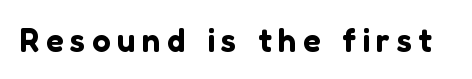
Q: Is the text italic (slanted)? A: No, it is upright.
Q: Is the typeface a serif or a sans-serif typeface? A: Sans-serif.
Q: Is the text underlined? A: No.
Q: Is the spacing between letters normal or unusually wide? A: Unusually wide.
Q: Width (condensed, normal, or wide)? A: Normal.
Q: Stroke contrast? A: Low.
Q: x-height? A: Medium.
Q: Monospaced? A: No.
